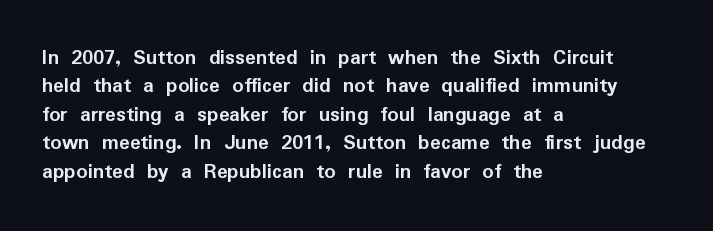
{"italic": "no", "bold": "yes", "underline": "no", "align": "left", "line_spacing": "normal", "line_spacing_ratio": 1.29, "letter_spacing": "normal", "letter_spacing_em": 0.0, "glyph_px": 22}
